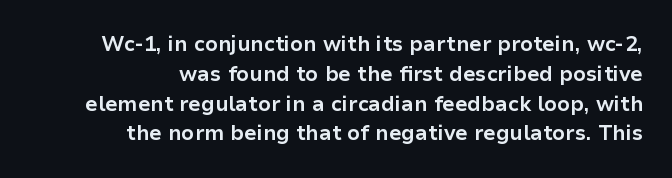
Q: Is the text bold? A: Yes.
Q: Is the text italic (slanted)? A: No, it is upright.
Q: Is the text underlined? A: No.
Q: How is the paragraph aligned? A: Right-aligned.
Q: Is the spacing between letters normal or unusually wide? A: Normal.
Q: Is the spacing between lines tight, normal or loose? A: Normal.
